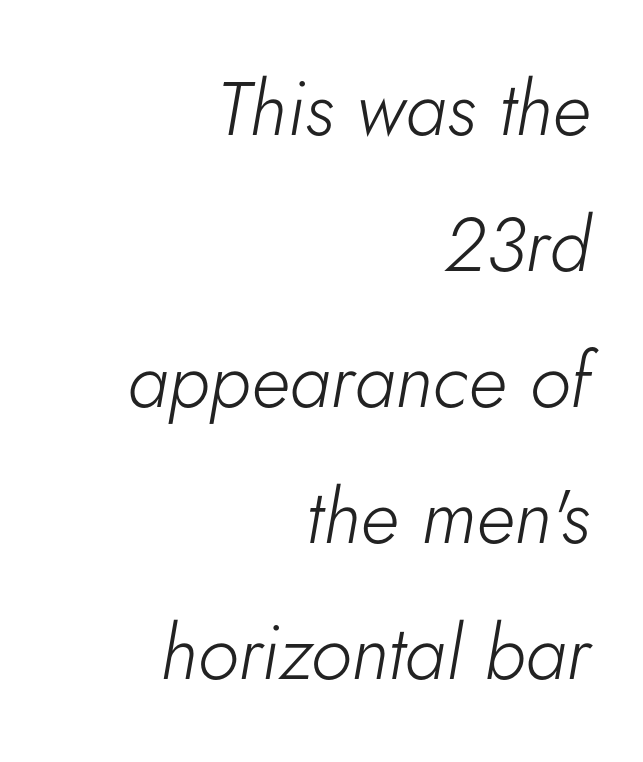
Nobody touched the tracking dial on this one. In terms of posture, this sample is oblique. Think of a printed novel: that variable character pitch is what you see here. The strokes carry an ordinary text weight at most.
